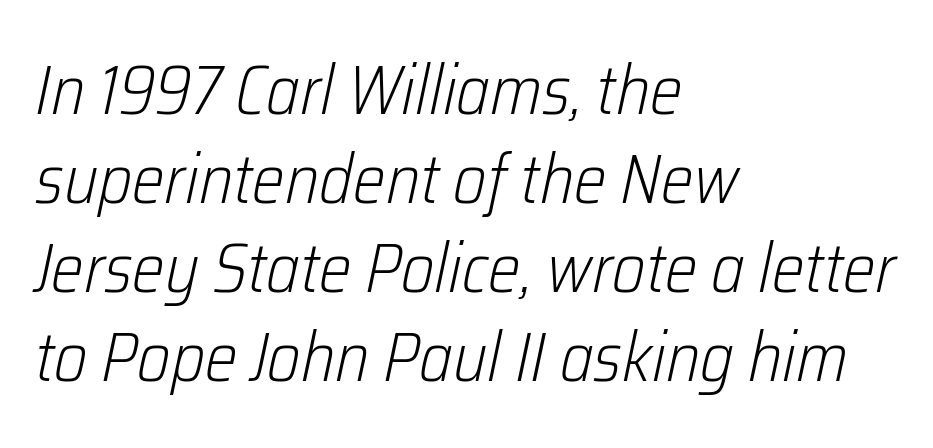
Each letter keeps its own natural width here, so spacing adapts to shape. Designer's note — italics engaged. The space beneath each line is pristine and unruled. Rows of type keep a routine distance in the vertical direction. Tracking value appears to be zero — textbook default spacing. The cut favours lightness, reaching ordinary text weight at its darkest.
